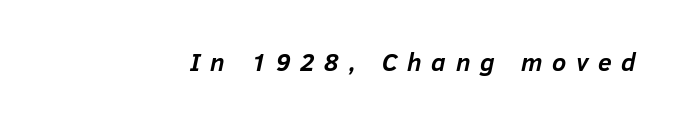
Q: Is the text bold? A: Yes.
Q: Is the text italic (slanted)? A: Yes, it leans right by about 12 degrees.
Q: Is the text underlined? A: No.
Q: Is the spacing between letters normal or unusually wide? A: Unusually wide.
